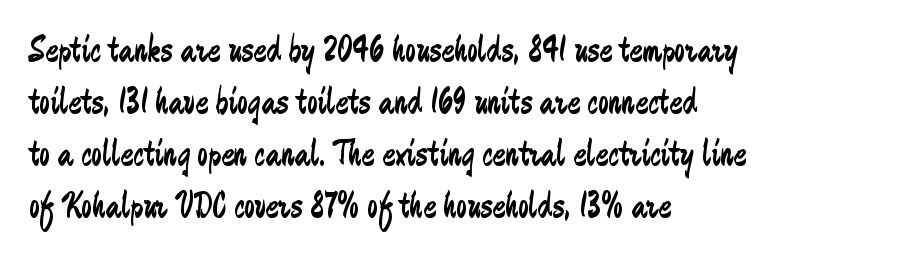
Q: Is the text bold? A: No.
Q: Is the text italic (slanted)? A: Yes.
Q: Is the typeface a serif or a sans-serif typeface? A: Sans-serif.
Q: Is the text underlined? A: No.
Q: How is the paragraph aligned? A: Left-aligned.
Q: Is the spacing between letters normal or unusually wide? A: Normal.
Q: Is the spacing between lines tight, normal or loose? A: Normal.
Q: Width (condensed, normal, or wide)? A: Condensed.
Q: Stroke contrast? A: Low.
Q: x-height? A: Medium.
Q: Monospaced? A: No.
